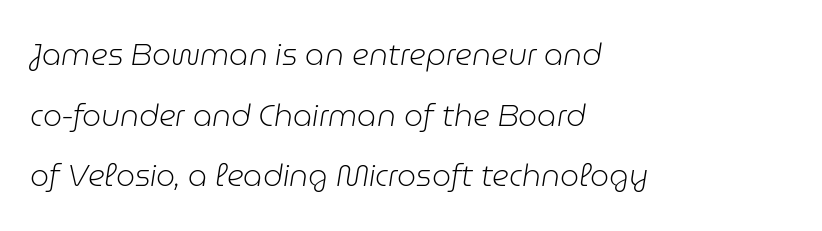
Q: Is the text bold? A: No.
Q: Is the text italic (slanted)? A: Yes, it leans right by about 9 degrees.
Q: Is the text underlined? A: No.
Q: How is the paragraph aligned? A: Left-aligned.
Q: Is the spacing between letters normal or unusually wide? A: Normal.
Q: Is the spacing between lines tight, normal or loose? A: Loose.
Q: Width (condensed, normal, or wide)? A: Normal.
Q: Stroke contrast? A: Low.
Q: x-height? A: Medium.
Q: Monospaced? A: No.
